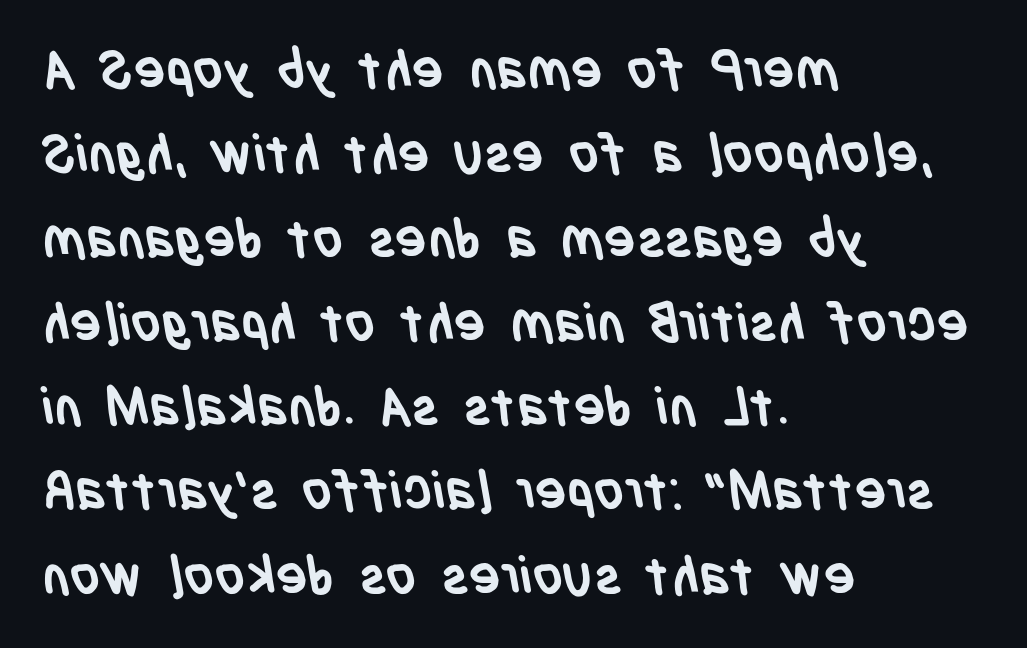
{"serif": "no", "bold": "yes", "weight": "semibold", "width": "condensed", "stroke_contrast": "low", "x_height": "large", "monospaced": "no", "underline": "no", "align": "left", "line_spacing": "normal", "line_spacing_ratio": 1.59, "letter_spacing": "normal", "letter_spacing_em": 0.0, "glyph_px": 53}
